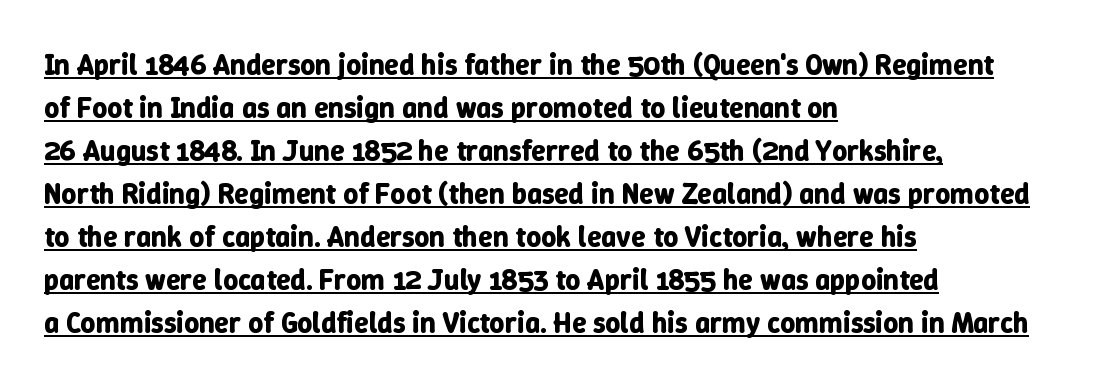
Q: Is the text bold? A: Yes.
Q: Is the text italic (slanted)? A: No, it is upright.
Q: Is the text underlined? A: Yes.
Q: How is the paragraph aligned? A: Left-aligned.
Q: Is the spacing between letters normal or unusually wide? A: Normal.
Q: Is the spacing between lines tight, normal or loose? A: Normal.
Q: Width (condensed, normal, or wide)? A: Normal.
Q: Stroke contrast? A: Low.
Q: x-height? A: Medium.
Q: Monospaced? A: No.
